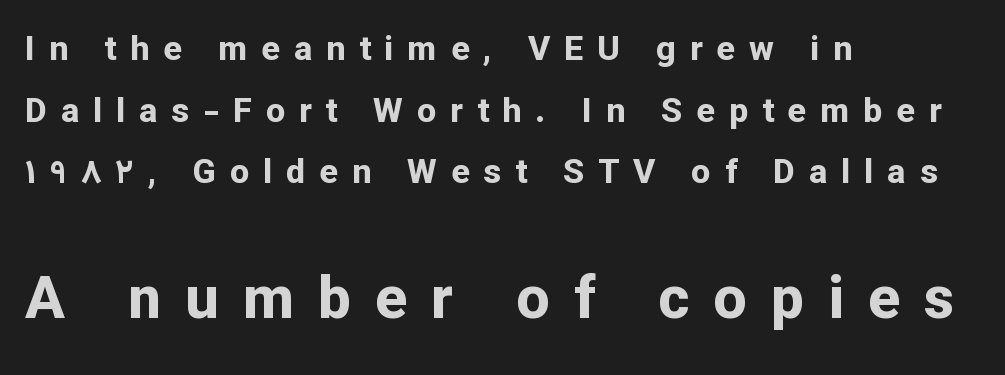
Each word looks stretched out because of the extra space between its letters. Varying glyph widths throughout — classic text-font behaviour. Serif or sans? Sans — the stroke terminals are bare. A dark, heavy texture on the line: the type is bold.
